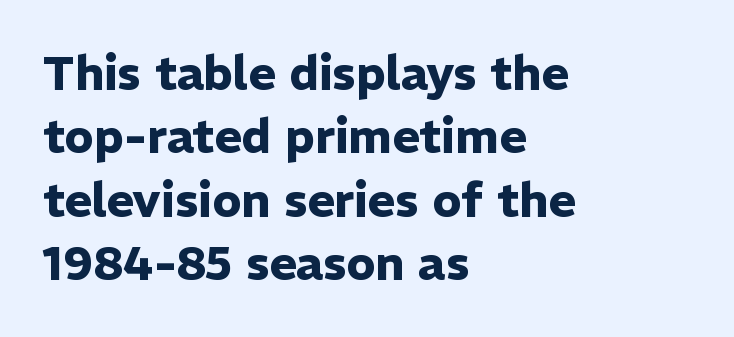
This rendering uses left alignment, leaving the right contour irregular. Leading: standard. Each row of text sits above clean, open space. Look at the stroke-to-counter ratio: heavy, a bold.
